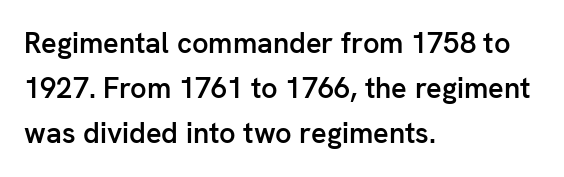
Does the leading feel generous? No, just average. How heavy is the stroke? Medium-heavy — a semibold, shy of bold. You could not count columns in this text — the font is proportionally spaced. Is the letter spacing exaggerated? No — it looks like the ordinary default.
